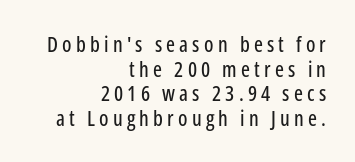
Letter spacing: wide. Is there any slant? The stems are plumb. Does the copy run flush right? Yes — the right margin is perfectly even. Descenders are the only things crossing below the line.
